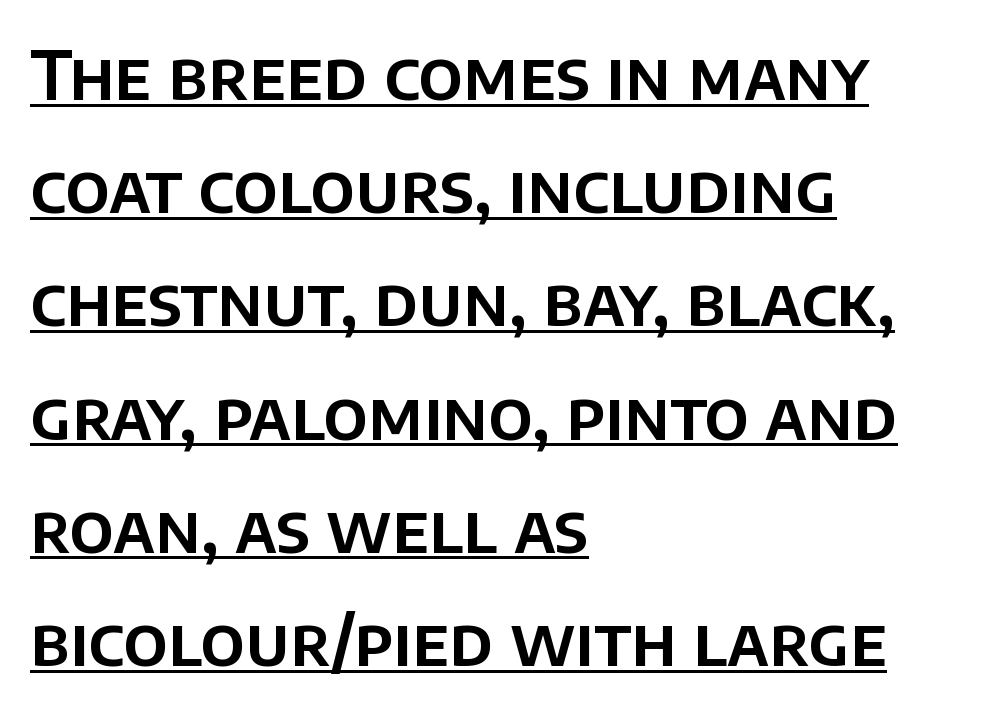
Ascenders rise straight up at ninety degrees. All the whitespace from short lines collects on the right. Each new line begins a customary step beneath the previous one. The letters advance in unequal steps, a hallmark of proportional type. Compared with undecorated copy, this sample adds a rule below the words. The typeface chosen for these lines omits serifs.
